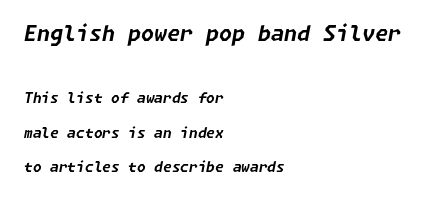
{"italic": "yes", "lean": "right", "slant_degrees": 11, "bold": "yes", "underline": "no", "align": "left", "line_spacing": "loose", "line_spacing_ratio": 2.45, "letter_spacing": "normal", "letter_spacing_em": 0.0, "larger_block": "first", "size_ratio": 1.5, "glyph_px": 21}
